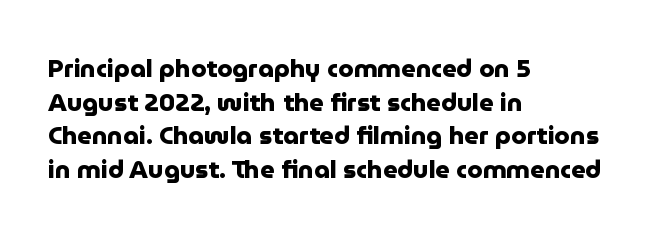
Students, note that the glyphs here touch the page at normal intervals. Chunky letters — that's bold for sure. Descenders are the only things crossing below the line. Notice how the passage keeps a crisp vertical edge on the left only.
